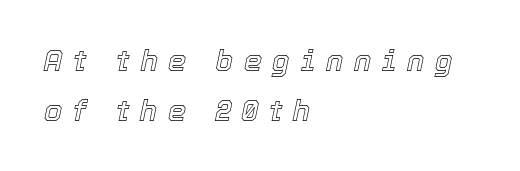
The ragged edge is on the right, which tells us the setting is flush left. Observe the lean: these are italic letterforms. The words here are not underlined. Do the characters align in a grid? No, the font is proportional. Students, note that the glyphs here are deliberately spaced far apart.
